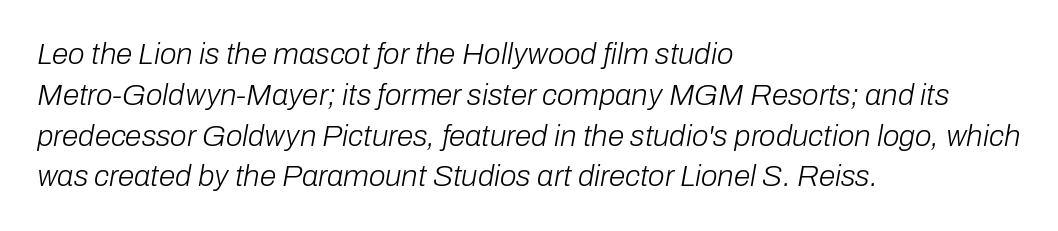
Q: Is the text bold? A: No.
Q: Is the text italic (slanted)? A: Yes, it leans right by about 10 degrees.
Q: Is the text underlined? A: No.
Q: How is the paragraph aligned? A: Left-aligned.
Q: Is the spacing between letters normal or unusually wide? A: Normal.
Q: Is the spacing between lines tight, normal or loose? A: Normal.
Q: Width (condensed, normal, or wide)? A: Normal.
Q: Stroke contrast? A: Low.
Q: x-height? A: Medium.
Q: Monospaced? A: No.
